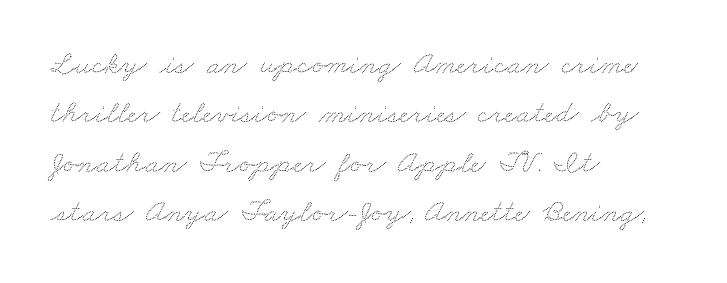
{"width": "wide", "stroke_contrast": "low", "x_height": "small", "monospaced": "no", "underline": "no", "align": "left", "line_spacing": "normal", "line_spacing_ratio": 1.54, "letter_spacing": "normal", "letter_spacing_em": 0.0, "glyph_px": 32}
